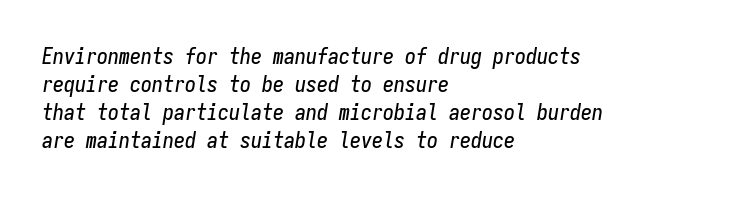
The image shows 22 px text type, italic (leaning right); set left-aligned, normal line spacing (1.27x), normal letter spacing, not underlined.
